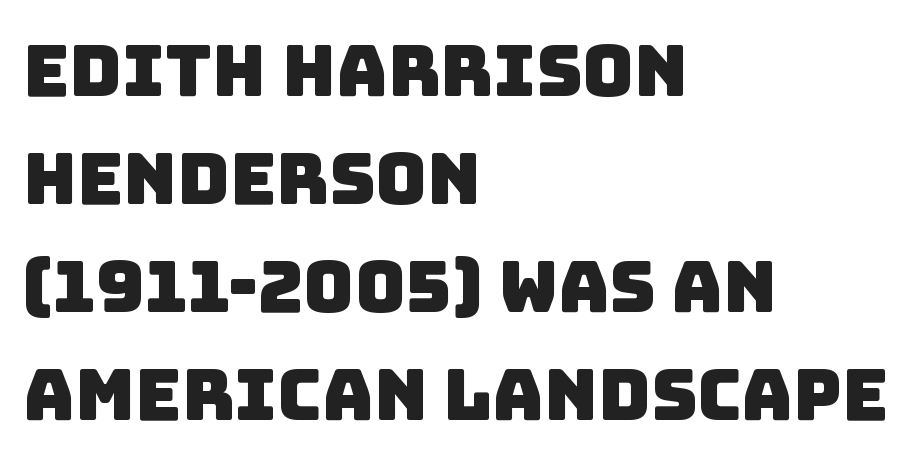
Q: Is the typeface a serif or a sans-serif typeface? A: Sans-serif.
Q: Is the text underlined? A: No.
Q: How is the paragraph aligned? A: Left-aligned.
Q: Is the spacing between letters normal or unusually wide? A: Normal.
Q: Is the spacing between lines tight, normal or loose? A: Normal.
Q: Width (condensed, normal, or wide)? A: Normal.
Q: Stroke contrast? A: Low.
Q: x-height? A: Large.
Q: Monospaced? A: No.
